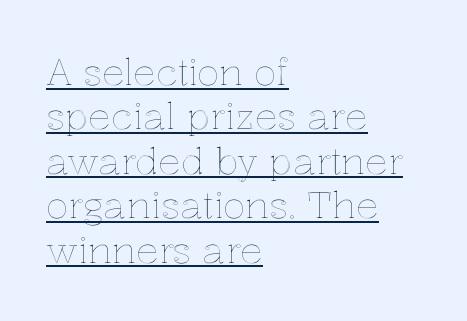
The image shows 37 px text type, upright; set left-aligned, line spacing 1.2x, normal letter spacing, underlined; a medium x-height.
